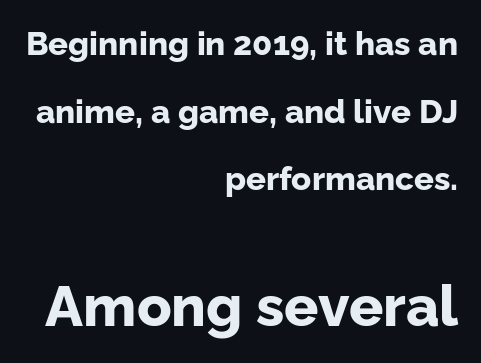
Examine the stroke ends and you'll find no serifs. This layout puts the modest block above and the oversized block below. Which margin do the lines hug? The right one — the left edge is uneven. A typesetter would mark this as roman, not italic. This is heavy type, rendered in bold.
